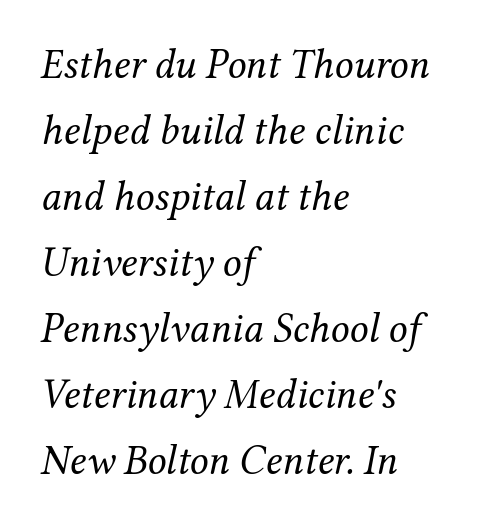
A normal amount of white space separates one row of letters from the next. The type family on display is of the serif kind. The words here are not underlined. The passage shown has conventional tracking throughout.
